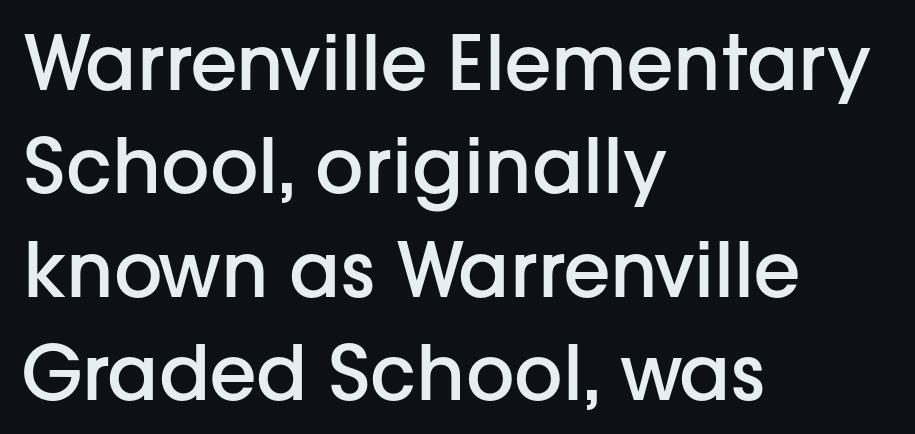
Q: Is the text bold? A: Semi-bold.
Q: Is the text italic (slanted)? A: No, it is upright.
Q: Is the typeface a serif or a sans-serif typeface? A: Sans-serif.
Q: Is the text underlined? A: No.
Q: How is the paragraph aligned? A: Left-aligned.
Q: Is the spacing between letters normal or unusually wide? A: Normal.
Q: Is the spacing between lines tight, normal or loose? A: Normal.
Q: Width (condensed, normal, or wide)? A: Normal.
Q: Stroke contrast? A: Low.
Q: x-height? A: Medium.
Q: Monospaced? A: No.
